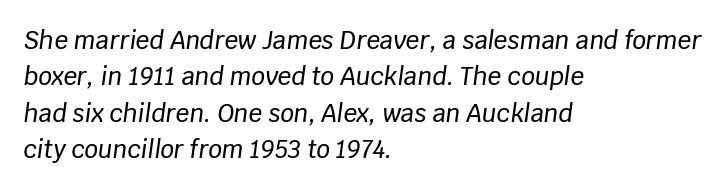
These lines were composed using italics. This sample keeps an unexceptional amount of space between lines. Where is the straight margin? On the left. Spacing between characters is what you'd get straight out of the box.
